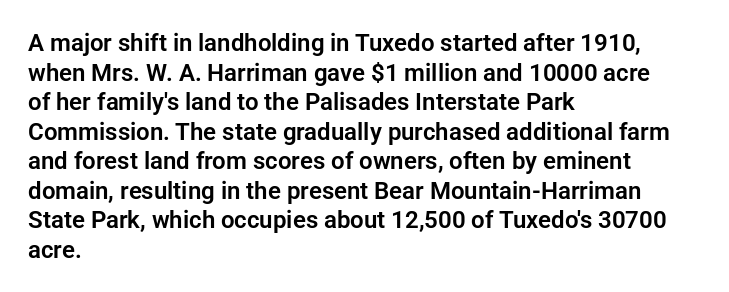
Q: Is the text italic (slanted)? A: No, it is upright.
Q: Is the text underlined? A: No.
Q: How is the paragraph aligned? A: Left-aligned.
Q: Is the spacing between letters normal or unusually wide? A: Normal.
